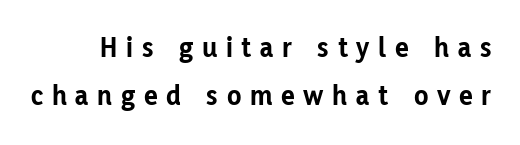
The image shows 29 px bold sans-serif type, upright; set normal line spacing (1.65x), unusually wide letter spacing (+0.3 em), not underlined; low stroke contrast and a medium x-height.
